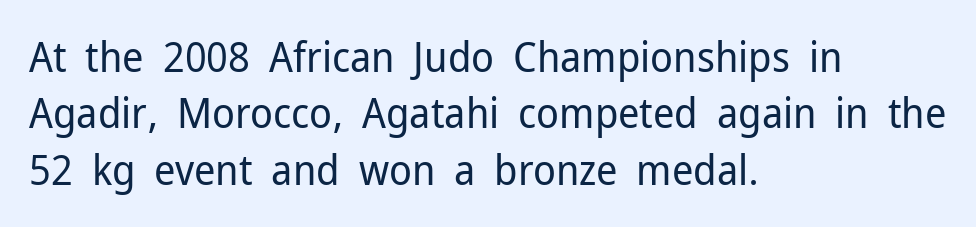
Examine the stroke ends and you'll find no serifs. A typesetter would call this proportional, since set widths differ per character. Lines of text with bare space underneath. In terms of letterspacing, this is plain default setting. One glance says typical: line gaps are just what's usual.
